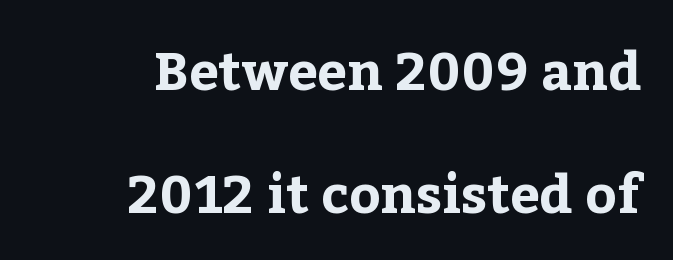
Is this a fixed-width face? No — the glyphs have proportional, varying widths. Visually the block forms a straight wall on the right and a jagged coastline on the left. Designer's note — italics off, roman on. Has an underline been added? It has not. In terms of letterspacing, this is plain default setting.
